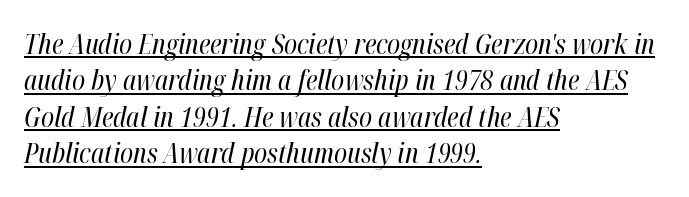
The image shows 28 px regular-weight, condensed type, italic (leaning right); set left-aligned, normal line spacing (1.3x), normal letter spacing, underlined; high stroke contrast and a medium x-height.
